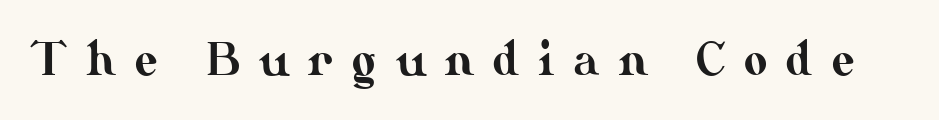
Think of a printed novel: that variable character pitch is what you see here. Posture: upright roman. The area under the type is left untouched. You could only call the tracking loose — the letters float apart.
